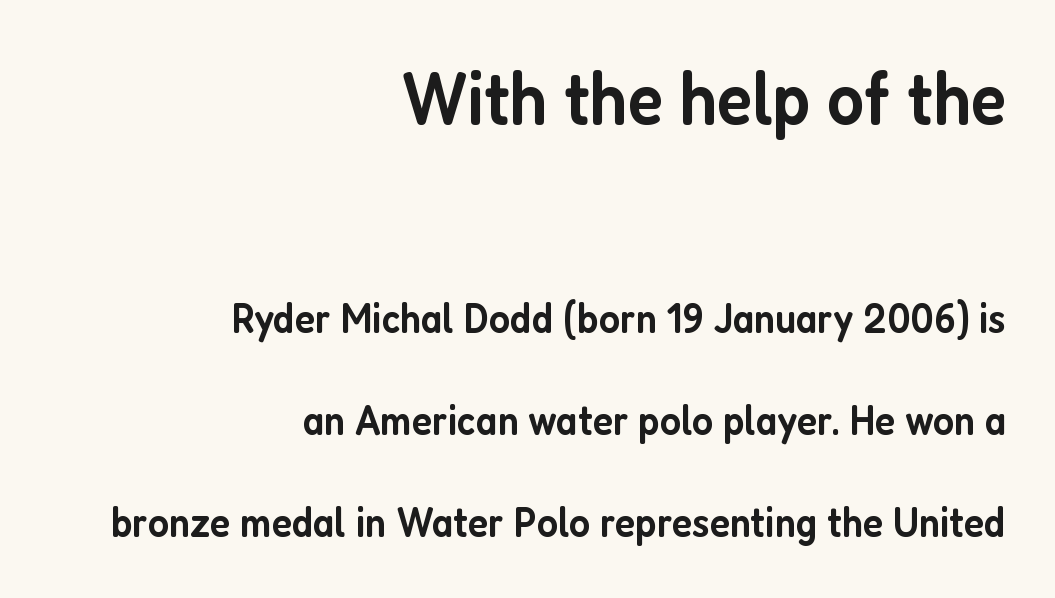
Q: Is the text bold? A: Semi-bold.
Q: Is the text italic (slanted)? A: No, it is upright.
Q: Is the typeface a serif or a sans-serif typeface? A: Sans-serif.
Q: Is the text underlined? A: No.
Q: How is the paragraph aligned? A: Right-aligned.
Q: Is the spacing between letters normal or unusually wide? A: Normal.
Q: Is the spacing between lines tight, normal or loose? A: Loose.
Q: Which block of text is set in a larger size, the first (top) or the second (bottom)? A: The first (top) one.
Q: Width (condensed, normal, or wide)? A: Condensed.
Q: Stroke contrast? A: Low.
Q: x-height? A: Medium.
Q: Monospaced? A: No.
